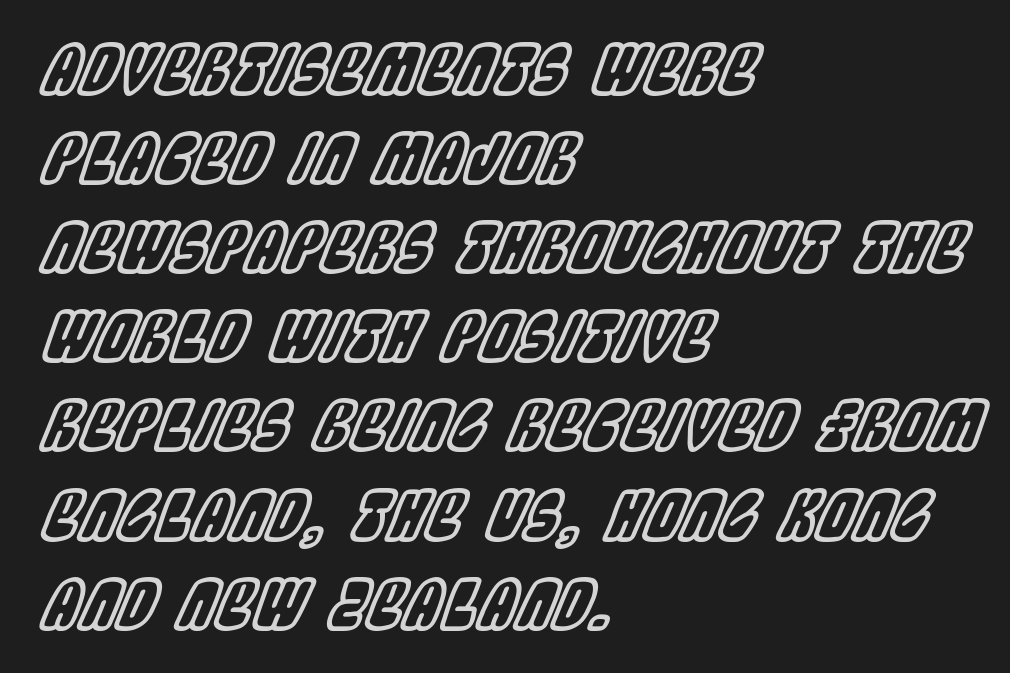
The image shows 67 px condensed type, italic (leaning right); set left-aligned, normal line spacing (1.33x), normal letter spacing, not underlined; a large x-height.
